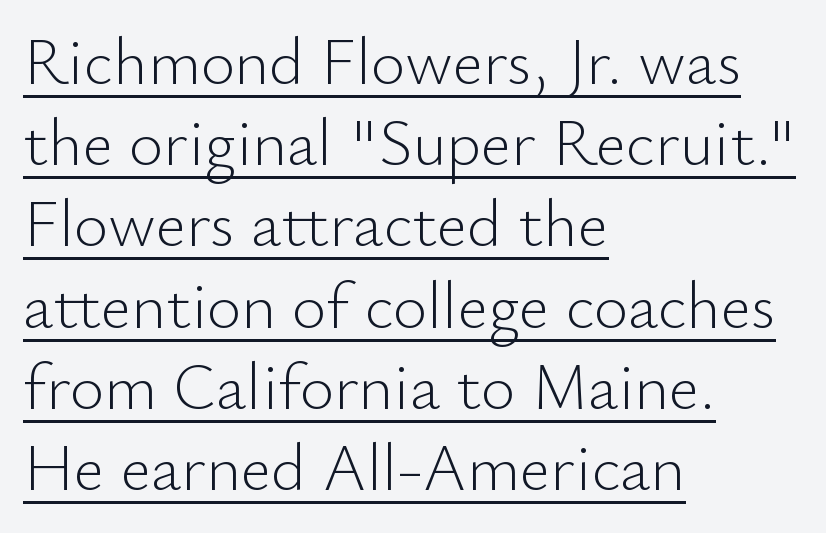
The image shows 66 px light sans-serif type, upright; set left-aligned, line spacing 1.23x, normal letter spacing, underlined; low stroke contrast and a small x-height.
